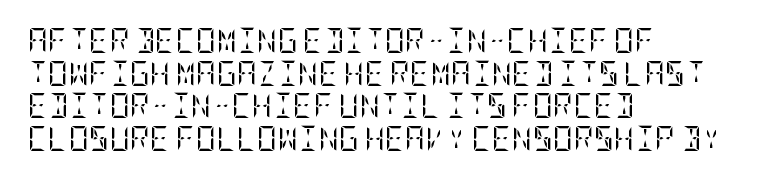
Q: Is the text bold? A: No.
Q: Is the text italic (slanted)? A: No, it is upright.
Q: Is the text underlined? A: No.
Q: How is the paragraph aligned? A: Left-aligned.
Q: Is the spacing between letters normal or unusually wide? A: Normal.
Q: Is the spacing between lines tight, normal or loose? A: Normal.
